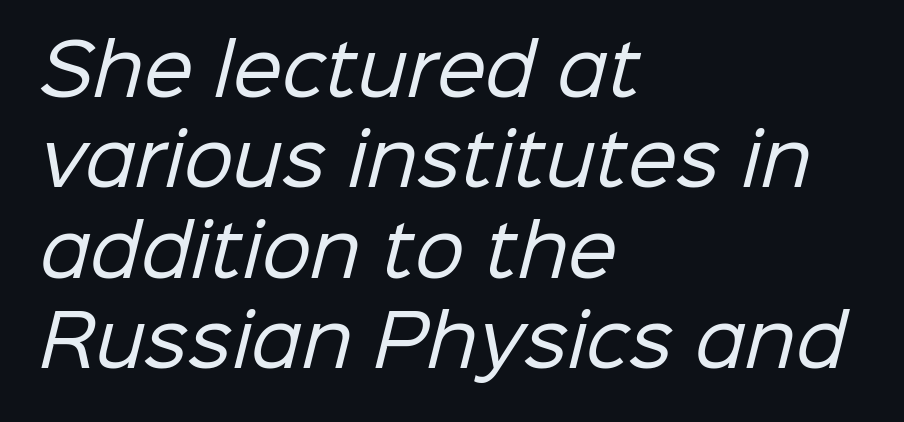
Q: Is the text bold? A: No.
Q: Is the typeface a serif or a sans-serif typeface? A: Sans-serif.
Q: Is the text underlined? A: No.
Q: How is the paragraph aligned? A: Left-aligned.
Q: Is the spacing between letters normal or unusually wide? A: Normal.
Q: Is the spacing between lines tight, normal or loose? A: Normal.
Q: Width (condensed, normal, or wide)? A: Normal.
Q: Stroke contrast? A: Low.
Q: x-height? A: Medium.
Q: Monospaced? A: No.
